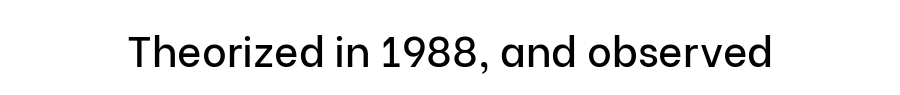
The image shows 42 px sans-serif type, upright; set centered, normal letter spacing, not underlined; low stroke contrast and a medium x-height.
